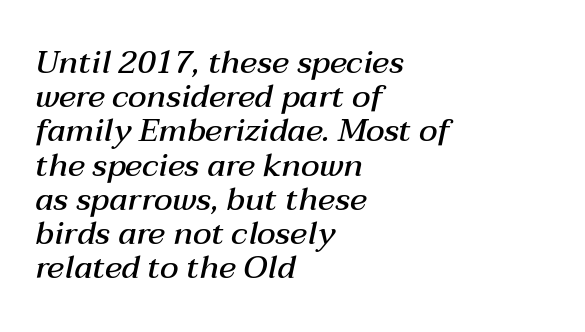
{"italic": "yes", "lean": "right", "slant_degrees": 12, "bold": "semi", "weight": "semibold", "width": "normal", "stroke_contrast": "medium", "x_height": "medium", "monospaced": "no", "underline": "no", "align": "left", "line_spacing": "tight", "line_spacing_ratio": 1.07, "letter_spacing": "normal", "letter_spacing_em": 0.0, "glyph_px": 32}
